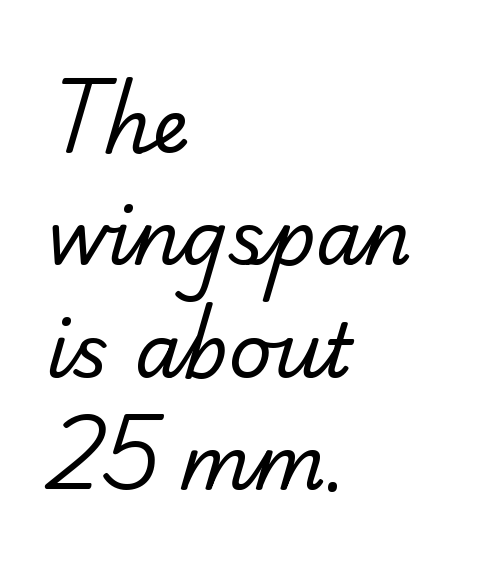
The image shows 75 px regular-weight serif type; set left-aligned, normal line spacing (1.5x), normal letter spacing, not underlined; low stroke contrast and a small x-height.
